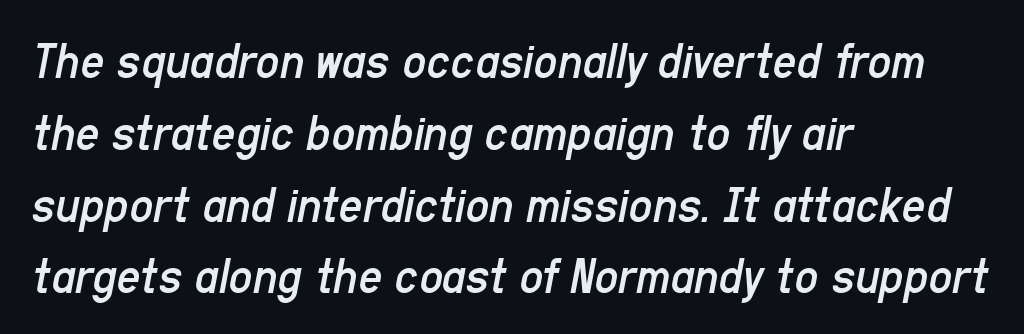
Q: Is the text bold? A: No.
Q: Is the text italic (slanted)? A: Yes, it leans right by about 11 degrees.
Q: Is the text underlined? A: No.
Q: How is the paragraph aligned? A: Left-aligned.
Q: Is the spacing between letters normal or unusually wide? A: Normal.
Q: Is the spacing between lines tight, normal or loose? A: Normal.
Q: Width (condensed, normal, or wide)? A: Condensed.
Q: Stroke contrast? A: Low.
Q: x-height? A: Medium.
Q: Monospaced? A: No.
